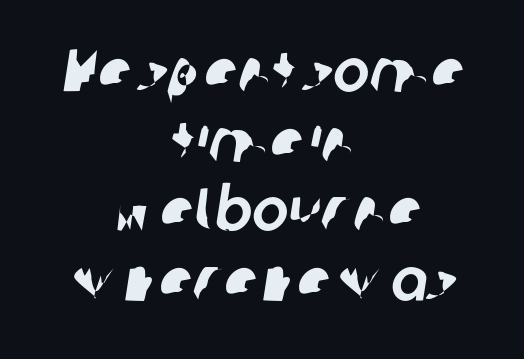
Check under the words: just untouched page. A student would call this center alignment; a typographer would say set centered. Think of a printed novel: that variable character pitch is what you see here. The face used here is a sans, in the tradition of grotesques and geometrics. Notice how descenders almost collide with the ascenders below — that's tight leading. Observe the ordinary spacing: letters are neighbours, not strangers.
